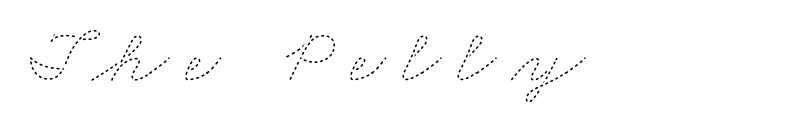
Q: Is the text bold? A: No.
Q: Is the text underlined? A: No.
Q: Is the spacing between letters normal or unusually wide? A: Unusually wide.
Q: Width (condensed, normal, or wide)? A: Wide.
Q: Stroke contrast? A: Low.
Q: x-height? A: Small.
Q: Monospaced? A: No.
